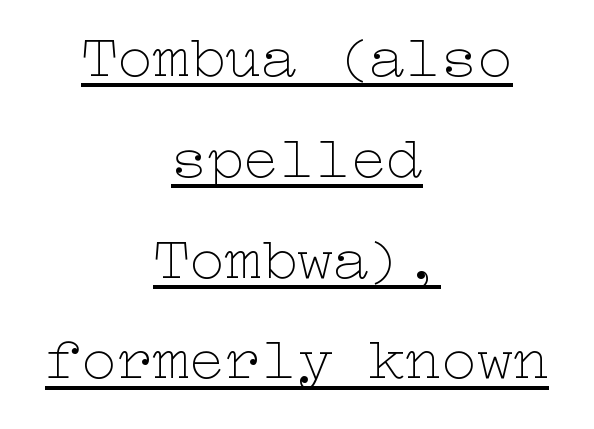
{"italic": "no", "bold": "no", "weight": "thin", "width": "wide", "stroke_contrast": "low", "x_height": "medium", "underline": "yes", "align": "center", "line_spacing": "normal", "line_spacing_ratio": 1.68, "letter_spacing": "normal", "letter_spacing_em": 0.0, "glyph_px": 60}
